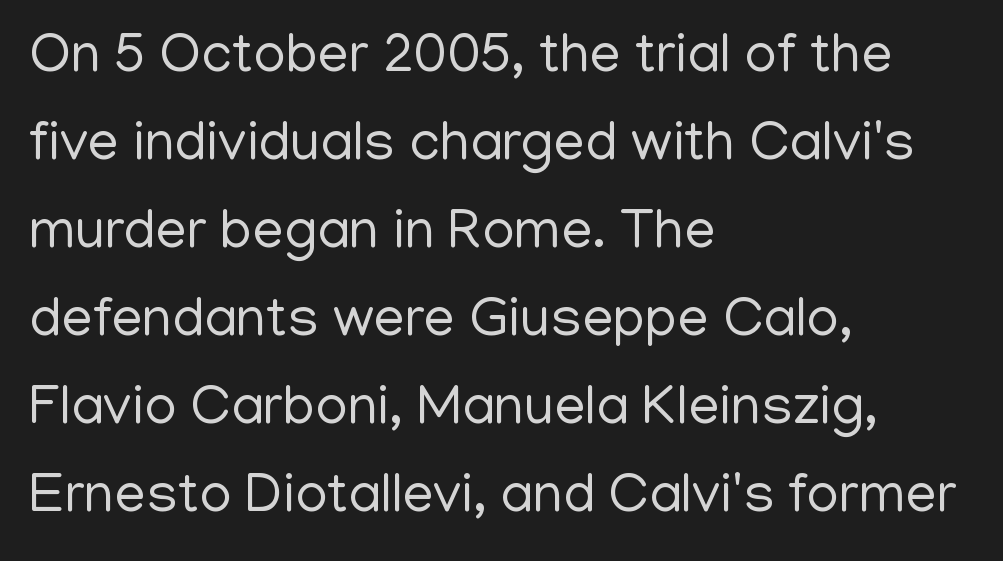
The image shows 56 px regular-weight sans-serif type, upright; set left-aligned, normal line spacing (1.57x), normal letter spacing, not underlined; low stroke contrast and a medium x-height.
